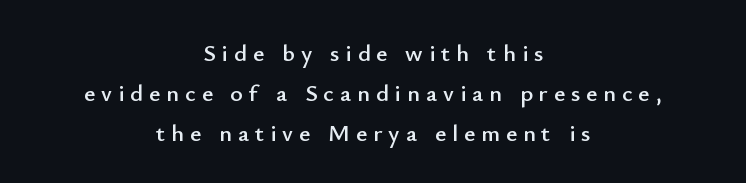
{"italic": "no", "underline": "no", "align": "center", "line_spacing": "normal", "line_spacing_ratio": 1.66, "letter_spacing": "wide", "letter_spacing_em": 0.25, "glyph_px": 24}
